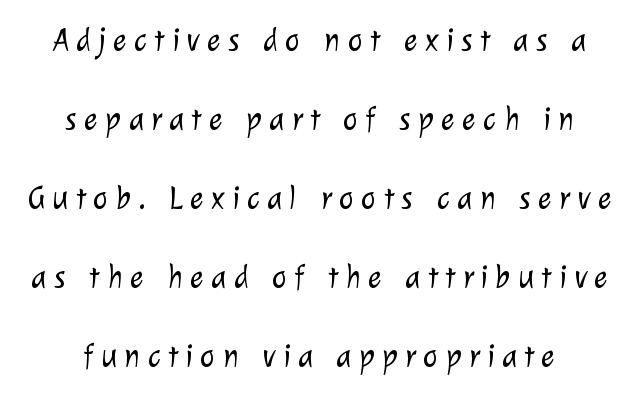
{"serif": "no", "bold": "no", "weight": "light", "width": "normal", "stroke_contrast": "low", "x_height": "medium", "monospaced": "no", "underline": "no", "line_spacing": "loose", "line_spacing_ratio": 2.47, "letter_spacing": "wide", "letter_spacing_em": 0.23, "glyph_px": 32}
